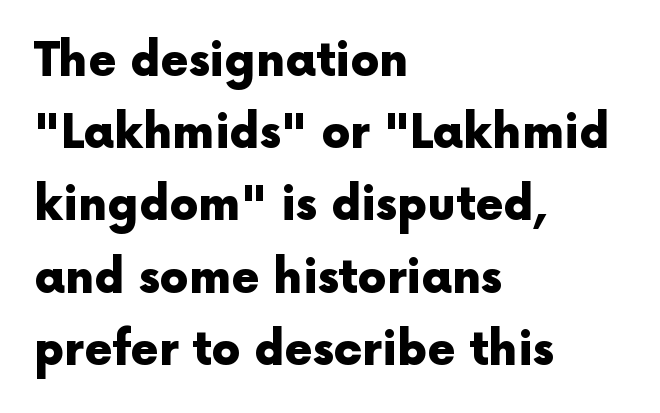
The image shows 46 px heavy sans-serif type, upright; set left-aligned, normal line spacing (1.57x), normal letter spacing, not underlined; a medium x-height.
